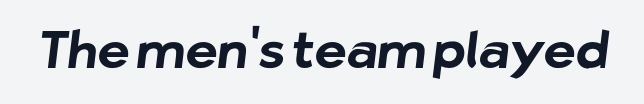
{"serif": "no", "bold": "yes", "weight": "bold", "width": "normal", "stroke_contrast": "low", "x_height": "medium", "monospaced": "no", "underline": "no", "letter_spacing": "normal", "letter_spacing_em": 0.0, "glyph_px": 50}
